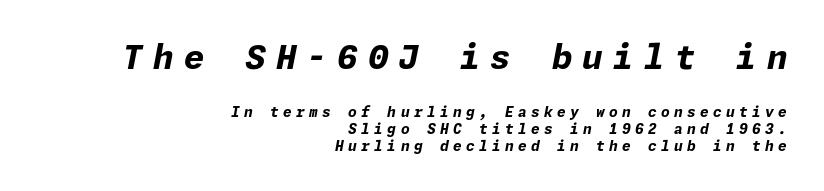
Q: Is the text bold? A: Yes.
Q: Is the text italic (slanted)? A: Yes, it leans right by about 11 degrees.
Q: Is the text underlined? A: No.
Q: How is the paragraph aligned? A: Right-aligned.
Q: Is the spacing between letters normal or unusually wide? A: Unusually wide.
Q: Which block of text is set in a larger size, the first (top) or the second (bottom)? A: The first (top) one.
Q: Width (condensed, normal, or wide)? A: Normal.
Q: Stroke contrast? A: Low.
Q: x-height? A: Medium.
